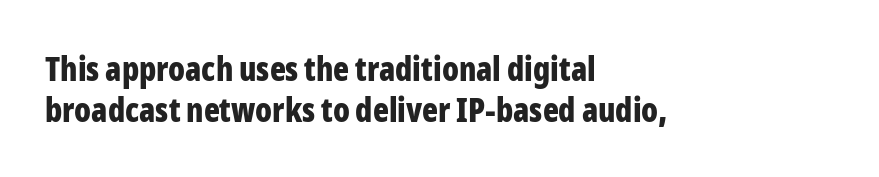
A full-strength bold gives these letters their thick strokes. Nobody touched the tracking dial on this one. Is this a fixed-width face? No — the glyphs have proportional, varying widths. Nothing sits at the stroke ends, so this counts as sans-serif. When letters stand straight like this, we call the style roman or upright.
